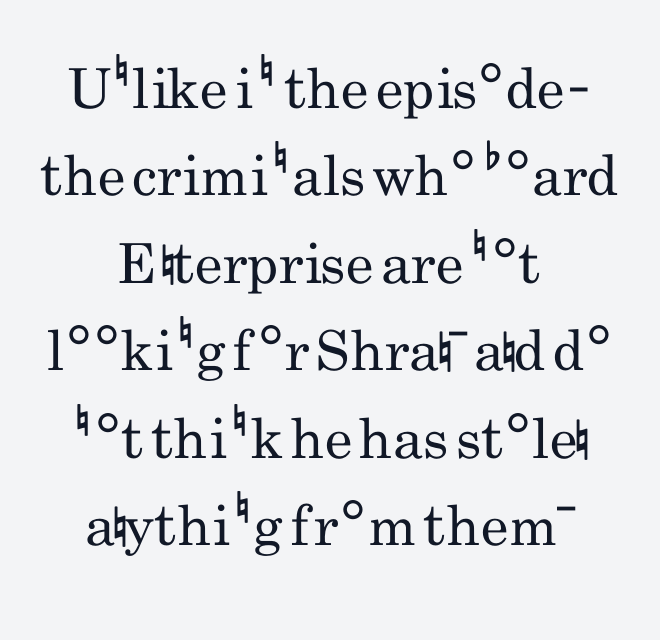
Is there much room between lines? A standard amount, neither cramped nor airy. Every character sits straight up, as roman type does. A centered setting, common on invitations and titles, is used for this passage. Underlining? Definitely not there.
